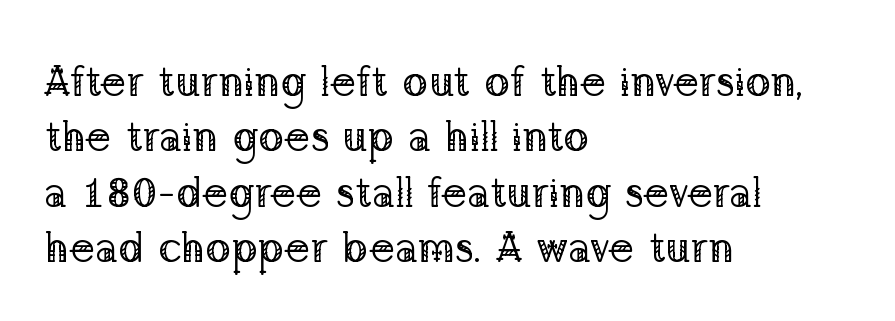
The image shows 43 px regular-weight serif type, upright; set left-aligned, normal line spacing (1.29x), normal letter spacing, not underlined; low stroke contrast and a medium x-height.
